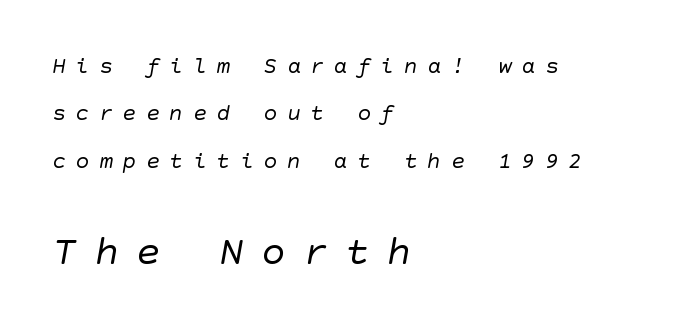
In terms of leading, this rendering errs on the spacious side. Unbolded letterforms with no extra heft. Characters follow at a spacing far wider than the type designer built in. Every row of glyphs begins at an identical x-position on the left. The letters in the lower block stand taller than those in the block above.
